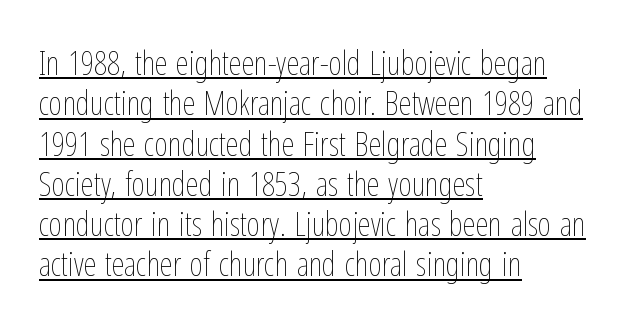
The image shows 33 px thin, condensed type, upright; set left-aligned, line spacing 1.22x, normal letter spacing, underlined; low stroke contrast and a medium x-height.
